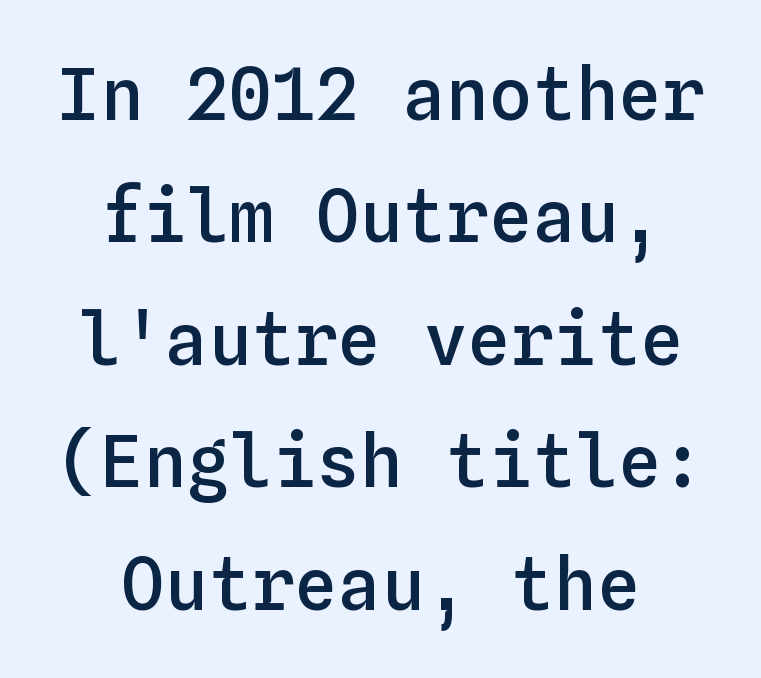
{"italic": "no", "bold": "semi", "weight": "semibold", "width": "normal", "stroke_contrast": "low", "x_height": "medium", "monospaced": "yes", "underline": "no", "align": "center", "line_spacing": "normal", "line_spacing_ratio": 1.7, "letter_spacing": "normal", "letter_spacing_em": 0.0, "glyph_px": 72}
